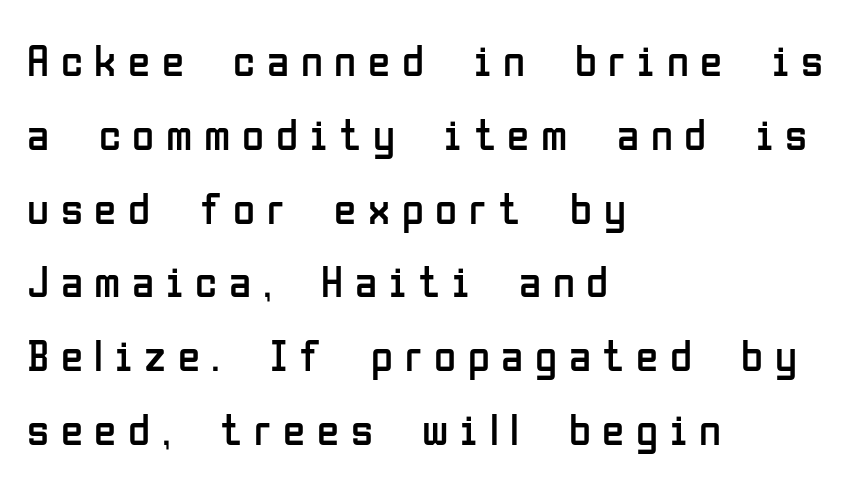
The image shows 45 px regular-weight, condensed sans-serif type, upright; set left-aligned, normal line spacing (1.64x), unusually wide letter spacing (+0.26 em), not underlined; low stroke contrast and a medium x-height.
